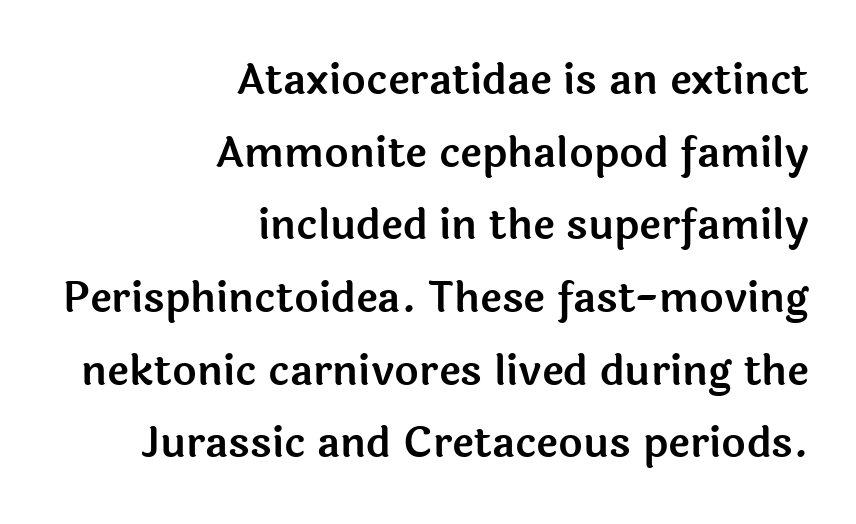
Q: Is the text italic (slanted)? A: No, it is upright.
Q: Is the typeface a serif or a sans-serif typeface? A: Sans-serif.
Q: Is the text underlined? A: No.
Q: How is the paragraph aligned? A: Right-aligned.
Q: Is the spacing between letters normal or unusually wide? A: Normal.
Q: Width (condensed, normal, or wide)? A: Normal.
Q: x-height? A: Medium.
Q: Monospaced? A: No.
